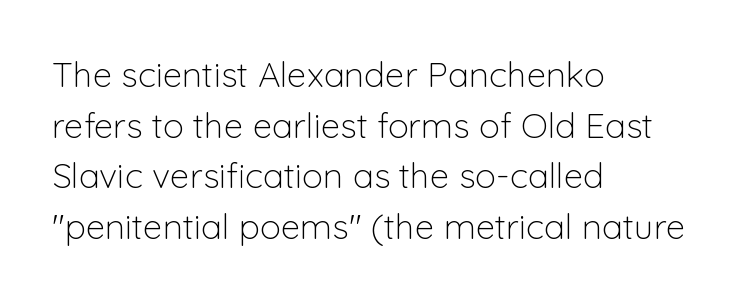
You can tell from the bare stems that sans-serif type was used. Think of a printed novel: that variable character pitch is what you see here. Typeset ragged right — the left edge is the straight one. Tracking here is standard; glyphs follow each other at the usual distance. Rule under the text: the space is simply empty. Is the type heavy? It reads as light-to-regular instead.
